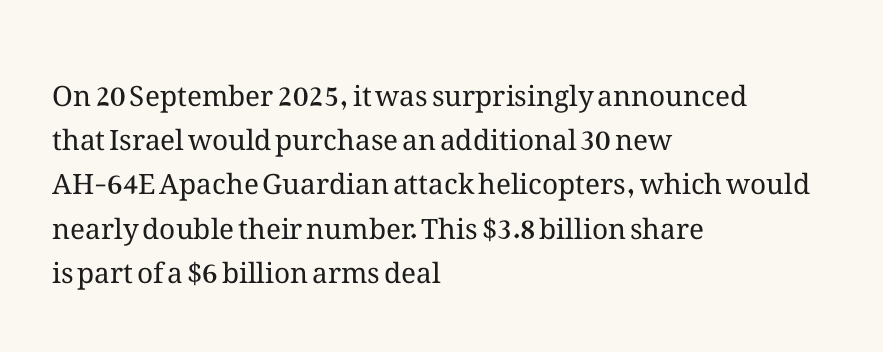
Do the characters align in a grid? No, the font is proportional. Bold? No — there's no thickening of the strokes. No word sits above an underline. Line spacing here is normal. Nothing unusual about the tracking: characters are spaced as the font intends.
